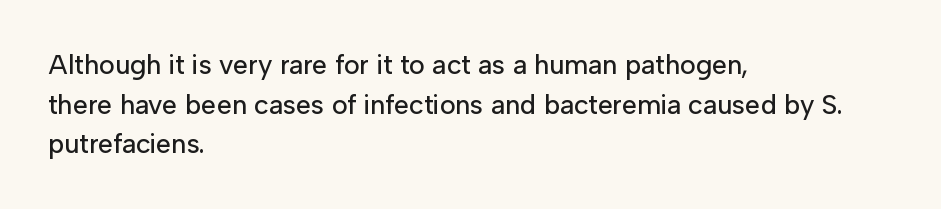
The image shows 27 px text type, upright; set left-aligned, normal line spacing (1.47x), normal letter spacing, not underlined.
